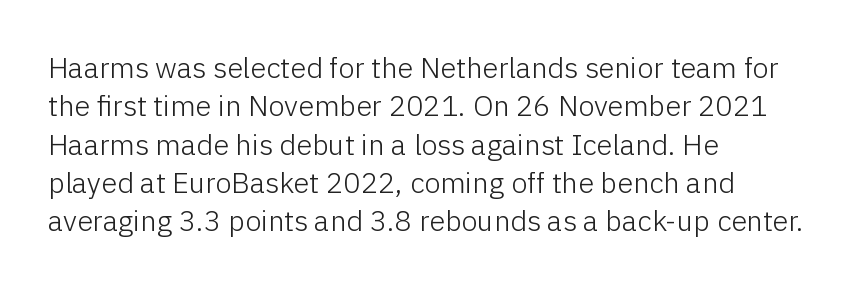
The image shows 29 px light sans-serif type, upright; set left-aligned, normal line spacing (1.32x), normal letter spacing, not underlined; low stroke contrast and a medium x-height.
